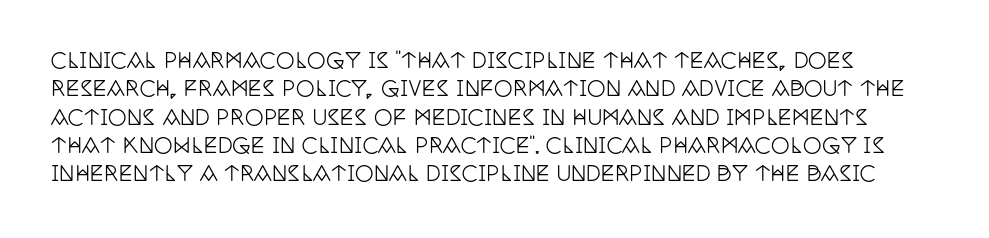
{"italic": "no", "underline": "no", "line_spacing": "normal", "line_spacing_ratio": 1.35, "letter_spacing": "normal", "letter_spacing_em": 0.0, "glyph_px": 21}
